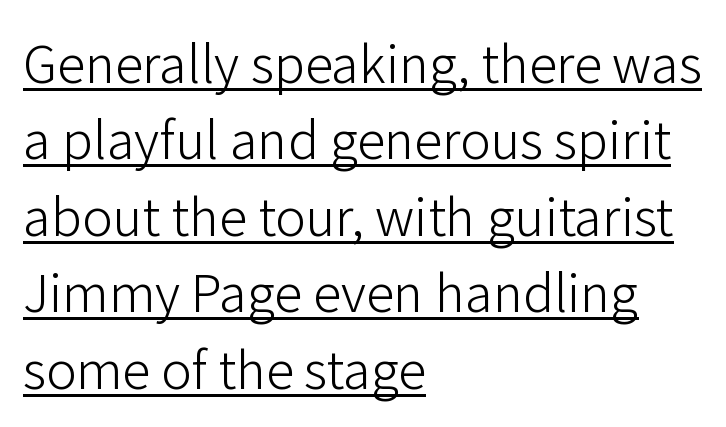
The image shows 51 px light sans-serif type, upright; set left-aligned, normal line spacing (1.5x), normal letter spacing, underlined; low stroke contrast and a medium x-height.
